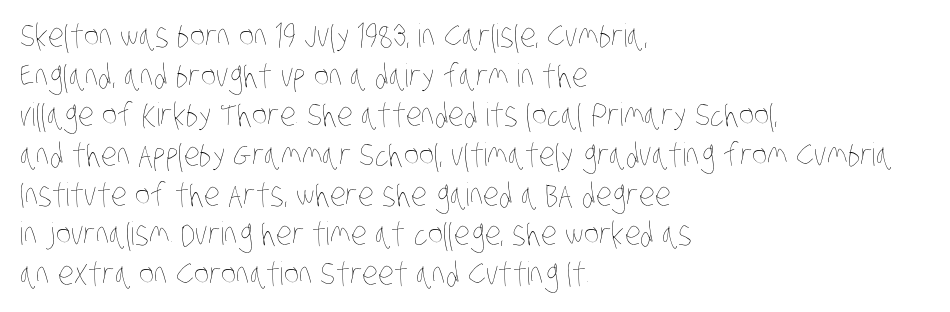
The image shows 32 px thin, condensed type; set left-aligned, line spacing 1.24x, normal letter spacing, not underlined; low stroke contrast and a large x-height.
